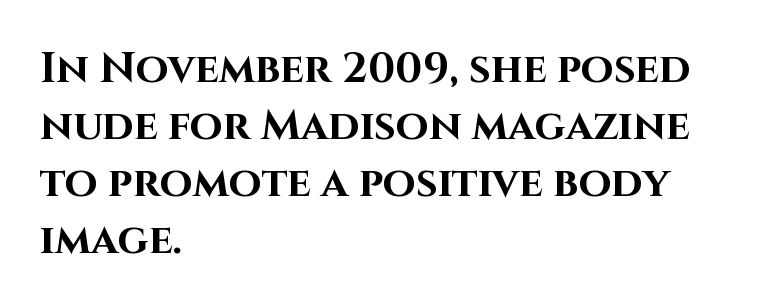
Q: Is the text bold? A: Yes.
Q: Is the text italic (slanted)? A: No, it is upright.
Q: Is the typeface a serif or a sans-serif typeface? A: Sans-serif.
Q: Is the text underlined? A: No.
Q: How is the paragraph aligned? A: Left-aligned.
Q: Is the spacing between letters normal or unusually wide? A: Normal.
Q: Is the spacing between lines tight, normal or loose? A: Normal.
Q: Width (condensed, normal, or wide)? A: Normal.
Q: Stroke contrast? A: High.
Q: x-height? A: Large.
Q: Monospaced? A: No.
